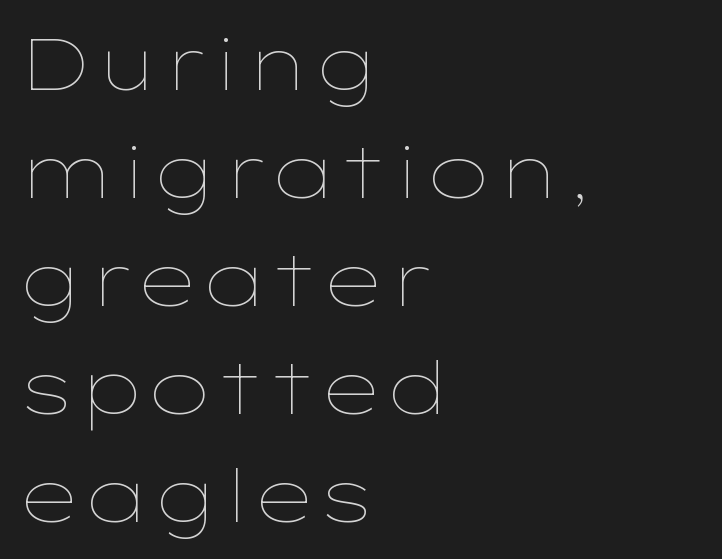
These lines stack with their left ends in a neat column. Looks like regular typesetting: each glyph gets only the width it needs. In terms of letterspacing, this is plain default setting. Descenders are the only things crossing below the line. How would I describe the line gaps? Plain and ordinary. A light-to-regular cut is what we see here.
